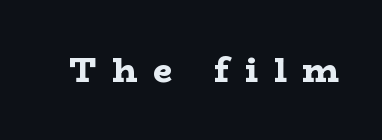
Check where the strokes stop: tiny serifs finish them off. These lines have a slow, spaced-out rhythm from letter to letter. Type without underlining. Ascenders rise straight up at ninety degrees. The letters advance in unequal steps, a hallmark of proportional type.
